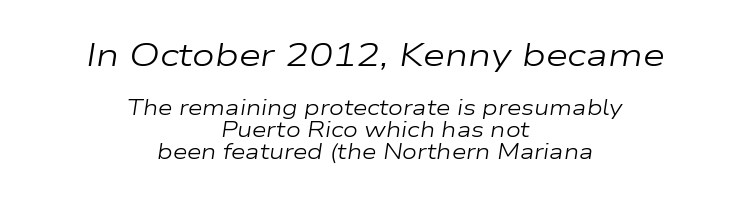
Q: Is the text bold? A: No.
Q: Is the text italic (slanted)? A: Yes, it leans right by about 9 degrees.
Q: Is the text underlined? A: No.
Q: How is the paragraph aligned? A: Centered.
Q: Is the spacing between letters normal or unusually wide? A: Normal.
Q: Is the spacing between lines tight, normal or loose? A: Tight.
Q: Which block of text is set in a larger size, the first (top) or the second (bottom)? A: The first (top) one.
Q: Width (condensed, normal, or wide)? A: Wide.
Q: Stroke contrast? A: Low.
Q: x-height? A: Medium.
Q: Monospaced? A: No.
